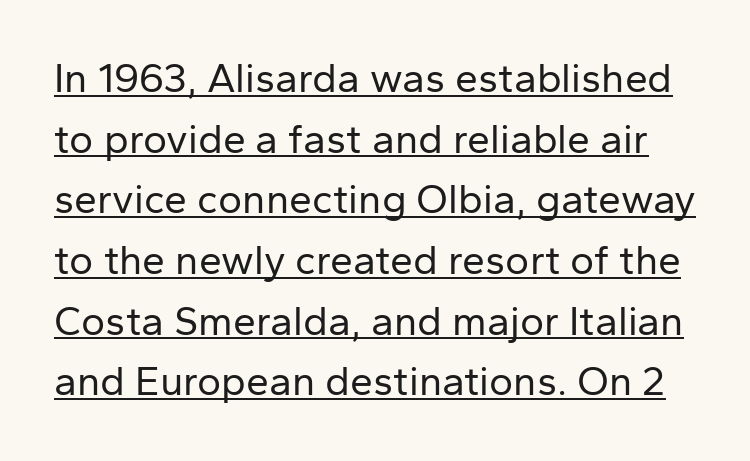
Is there much room between lines? A standard amount, neither cramped nor airy. Default kerning and tracking; the words read as compact shapes. Style check: upright. Beneath each row of characters lies a ruled line.
